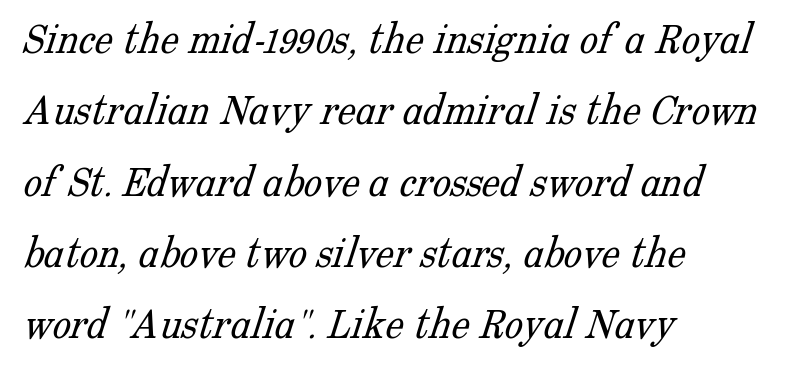
Q: Is the text bold? A: No.
Q: Is the typeface a serif or a sans-serif typeface? A: Serif.
Q: Is the text underlined? A: No.
Q: How is the paragraph aligned? A: Left-aligned.
Q: Is the spacing between letters normal or unusually wide? A: Normal.
Q: Is the spacing between lines tight, normal or loose? A: Normal.
Q: Width (condensed, normal, or wide)? A: Normal.
Q: Stroke contrast? A: Low.
Q: x-height? A: Medium.
Q: Monospaced? A: No.
